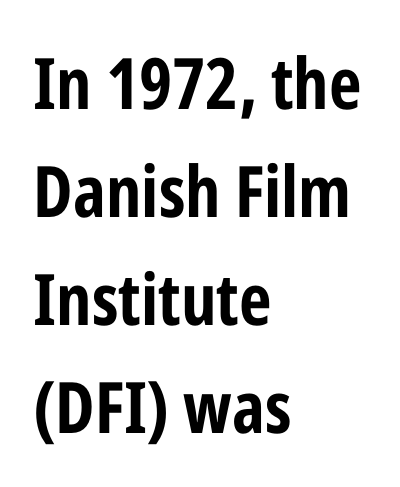
The image shows 71 px bold, condensed sans-serif type, upright; set left-aligned, normal line spacing (1.52x), normal letter spacing, not underlined; low stroke contrast and a medium x-height.
